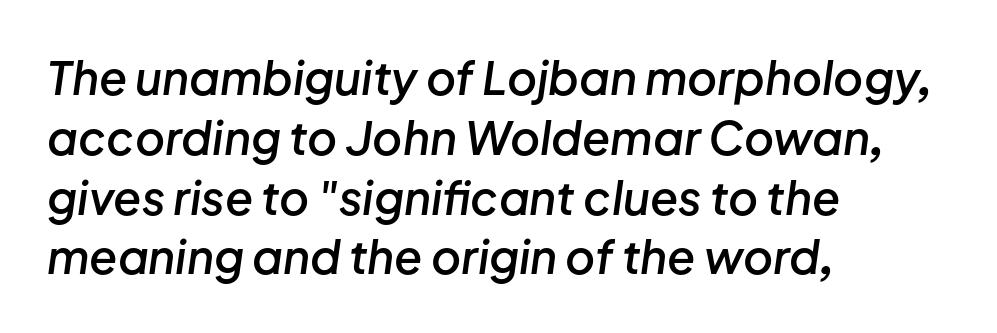
Caption: semibold face, moderately heavy strokes. You could not count columns in this text — the font is proportionally spaced. The passage shown leans; its letterforms are oblique. Layout note: lines flush left. Honestly, the letter spacing is just normal — you wouldn't notice it.
